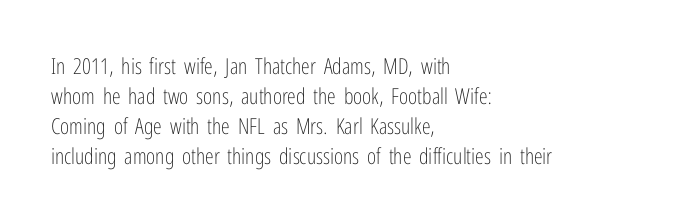
{"italic": "no", "bold": "no", "underline": "no", "align": "left", "line_spacing": "normal", "line_spacing_ratio": 1.36, "letter_spacing": "normal", "letter_spacing_em": 0.0, "glyph_px": 22}
